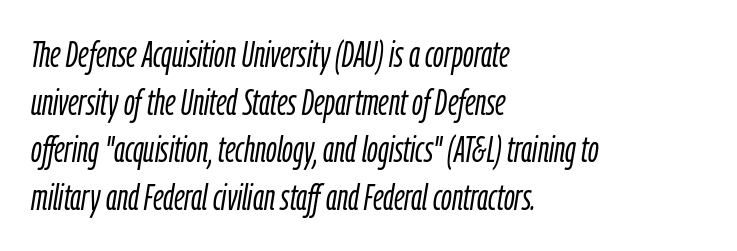
Q: Is the text bold? A: No.
Q: Is the text italic (slanted)? A: Yes, it leans right by about 9 degrees.
Q: Is the text underlined? A: No.
Q: How is the paragraph aligned? A: Left-aligned.
Q: Is the spacing between letters normal or unusually wide? A: Normal.
Q: Is the spacing between lines tight, normal or loose? A: Normal.
Q: Width (condensed, normal, or wide)? A: Condensed.
Q: Stroke contrast? A: Low.
Q: x-height? A: Medium.
Q: Monospaced? A: No.
